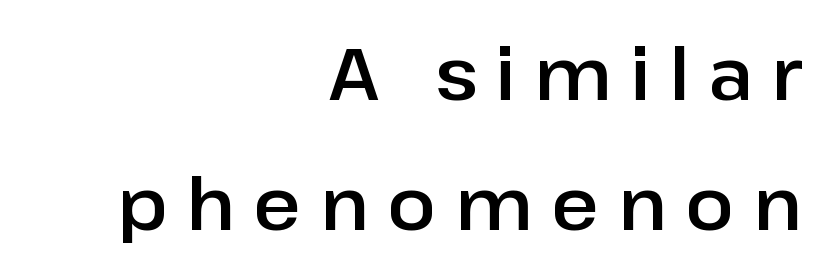
The letters are spread apart with noticeably loose tracking. You can tell from the bare stems that sans-serif type was used. Beneath every word, the page is bare. The text block is weighted toward the right margin, trailing off unevenly leftward. Do the characters align in a grid? No, the font is proportional.
